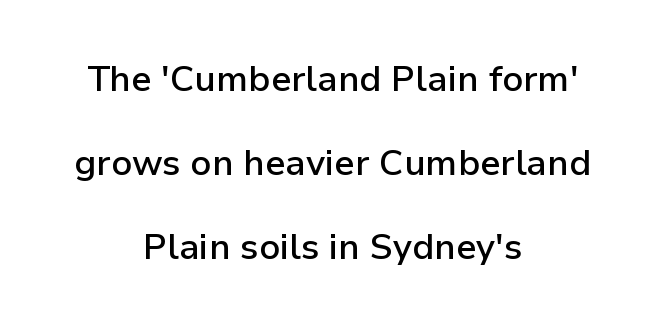
The image shows 36 px semibold sans-serif type, upright; set centered, loose line spacing (2.33x), normal letter spacing, not underlined; low stroke contrast and a medium x-height.
